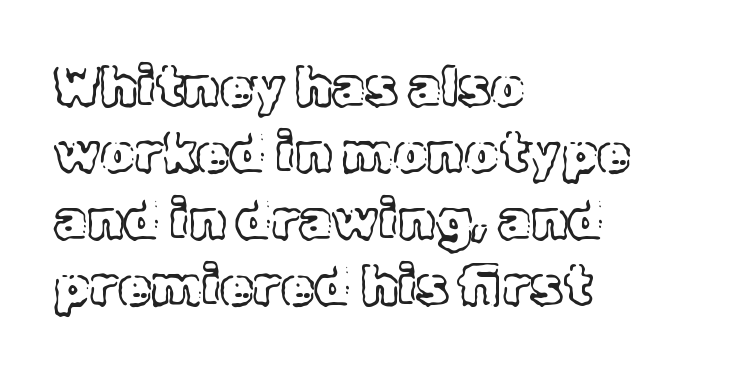
{"italic": "no", "width": "normal", "x_height": "medium", "monospaced": "no", "underline": "no", "align": "left", "line_spacing_ratio": 1.23, "letter_spacing": "normal", "letter_spacing_em": 0.0, "glyph_px": 54}
